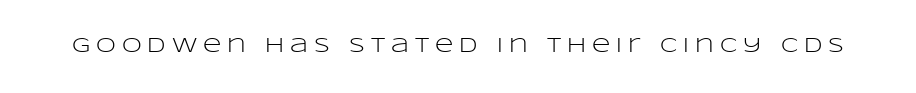
Q: Is the text bold? A: No.
Q: Is the text italic (slanted)? A: No, it is upright.
Q: Is the text underlined? A: No.
Q: Is the spacing between letters normal or unusually wide? A: Unusually wide.
